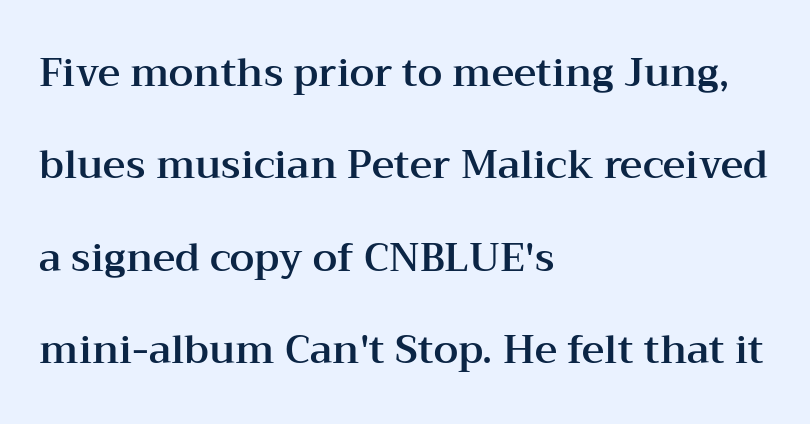
This is roman type, the default non-slanted kind. This block would shrink considerably if given ordinary leading; it's expanded now. The horizontal fit of the characters is conventional and even. The rag falls on the right side of this text block. To sum up the face: it has serifs. Note the varied advance widths — an 'i' is clearly narrower than an 'm'.
